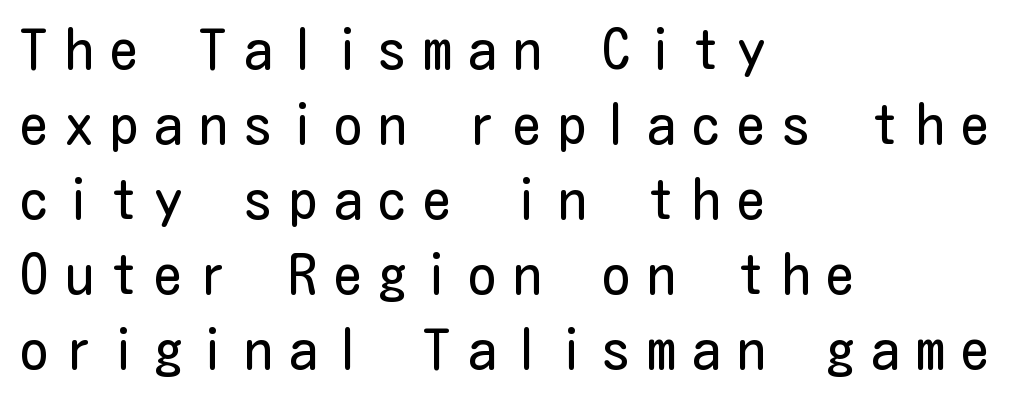
These lines were composed using upright roman letters. Look at the bottom of the vertical strokes: they stop flat, with no serifs. In CSS terms this would be text-align: left. The weight would be labelled regular, book, light, or lighter still. Glance below the letters and you will spot only blank space. Substantial extra tracking has been applied to these lines.
